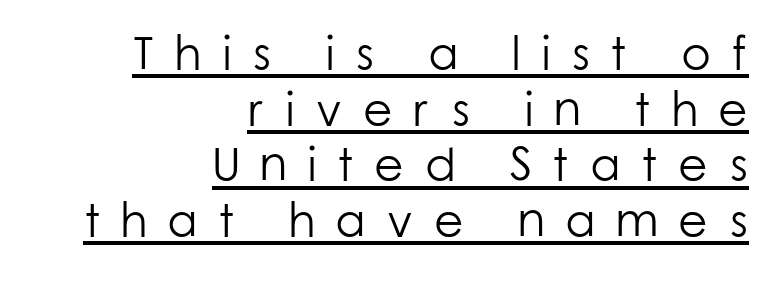
{"serif": "no", "italic": "no", "bold": "no", "weight": "light", "width": "normal", "stroke_contrast": "low", "x_height": "medium", "monospaced": "no", "underline": "yes", "align": "right", "line_spacing_ratio": 1.16, "letter_spacing": "wide", "letter_spacing_em": 0.42, "glyph_px": 48}
